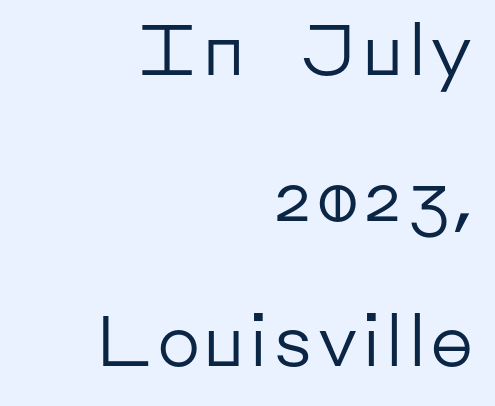
These lines are rendered in a variable-pitch font. Successive baselines arrive slowly, with a big drop between each. These lines are set flush right with a ragged left edge. This sample uses plain, unmodified letter spacing.
